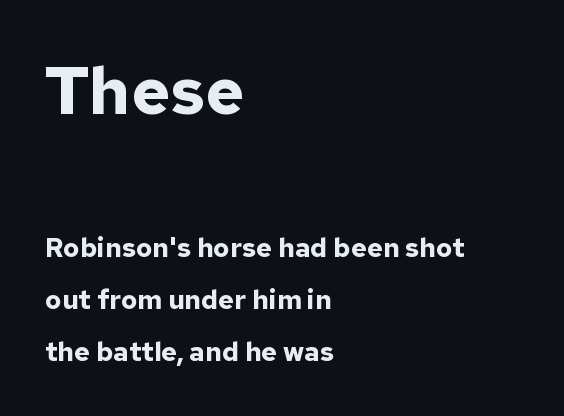
Q: Is the text bold? A: Yes.
Q: Is the text italic (slanted)? A: No, it is upright.
Q: Is the typeface a serif or a sans-serif typeface? A: Sans-serif.
Q: Is the text underlined? A: No.
Q: How is the paragraph aligned? A: Left-aligned.
Q: Is the spacing between letters normal or unusually wide? A: Normal.
Q: Is the spacing between lines tight, normal or loose? A: Loose.
Q: Which block of text is set in a larger size, the first (top) or the second (bottom)? A: The first (top) one.
Q: Width (condensed, normal, or wide)? A: Normal.
Q: Stroke contrast? A: Low.
Q: x-height? A: Medium.
Q: Monospaced? A: No.
